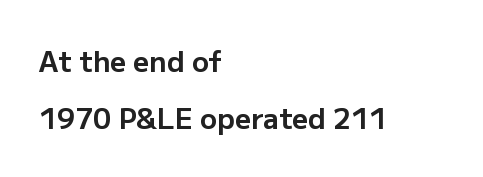
The image shows 28 px bold sans-serif type, upright; set left-aligned, loose line spacing (2.03x), normal letter spacing, not underlined; low stroke contrast and a medium x-height.
